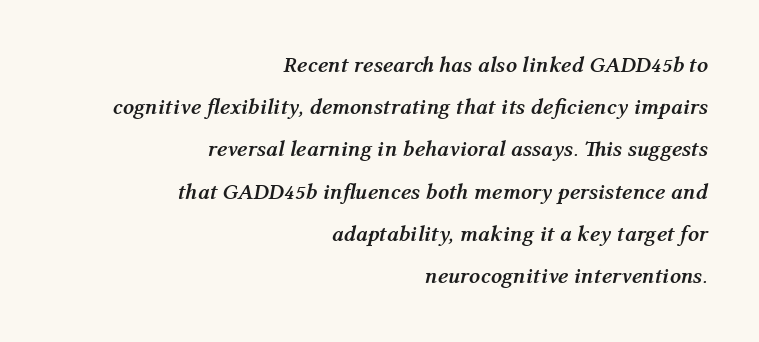
The image shows 22 px bold type, italic (leaning right); set right-aligned, loose line spacing (1.92x), normal letter spacing, not underlined.
